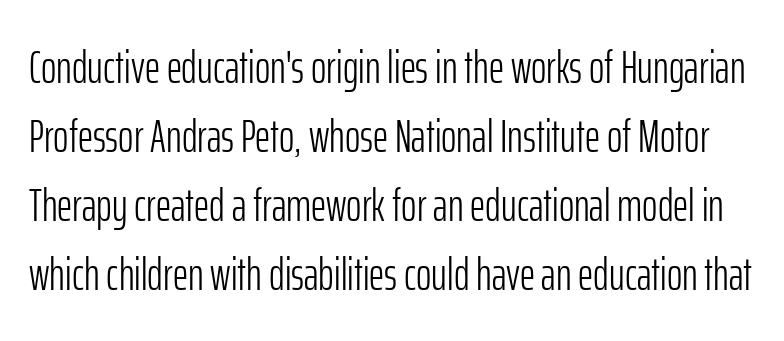
{"serif": "no", "italic": "no", "bold": "no", "weight": "light", "width": "condensed", "stroke_contrast": "low", "x_height": "medium", "monospaced": "no", "underline": "no", "line_spacing": "normal", "line_spacing_ratio": 1.47, "letter_spacing": "normal", "letter_spacing_em": 0.0, "glyph_px": 47}
